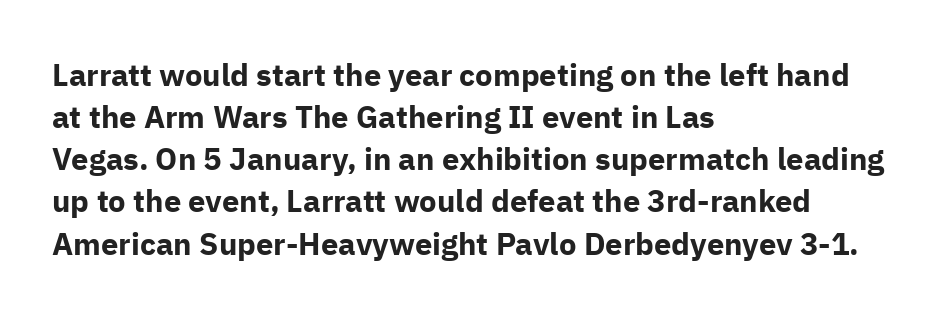
{"serif": "no", "italic": "no", "bold": "yes", "weight": "bold", "width": "normal", "stroke_contrast": "low", "x_height": "medium", "monospaced": "no", "underline": "no", "align": "left", "line_spacing": "normal", "line_spacing_ratio": 1.36, "letter_spacing": "normal", "letter_spacing_em": 0.0, "glyph_px": 31}
